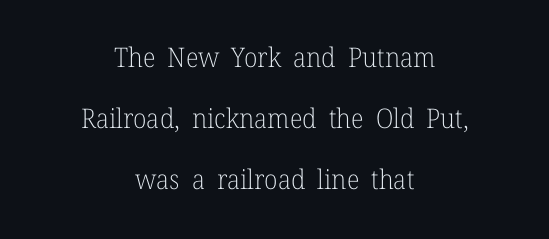
Q: Is the text bold? A: No.
Q: Is the text italic (slanted)? A: No, it is upright.
Q: Is the text underlined? A: No.
Q: How is the paragraph aligned? A: Centered.
Q: Is the spacing between letters normal or unusually wide? A: Normal.
Q: Is the spacing between lines tight, normal or loose? A: Loose.
